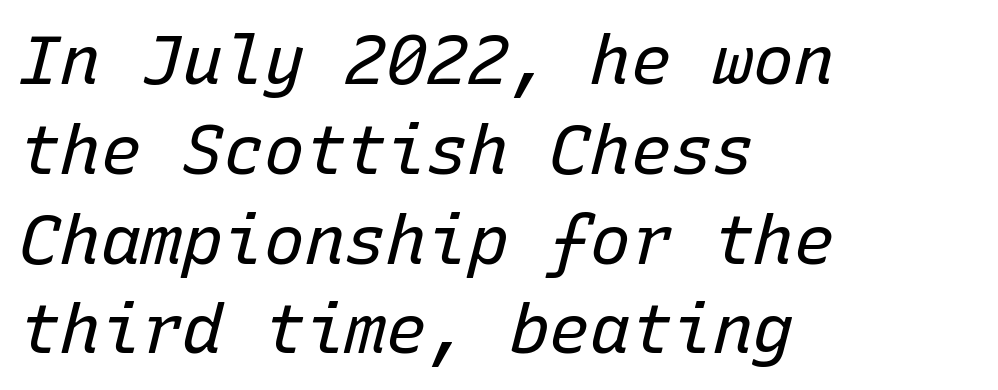
The image shows 68 px regular-weight type, italic (leaning right), monospaced; set left-aligned, normal line spacing (1.32x), normal letter spacing, not underlined; low stroke contrast and a medium x-height.
